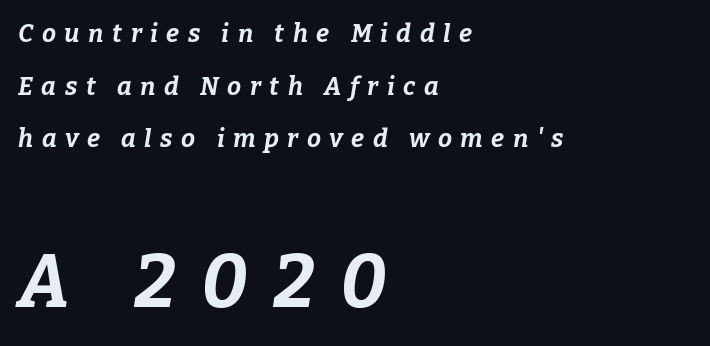
The image shows 75 px bold type, italic (leaning right); set left-aligned, loose line spacing (2.11x), unusually wide letter spacing (+0.34 em), not underlined; the second (bottom) block is 3.0x larger; low stroke contrast and a medium x-height.
